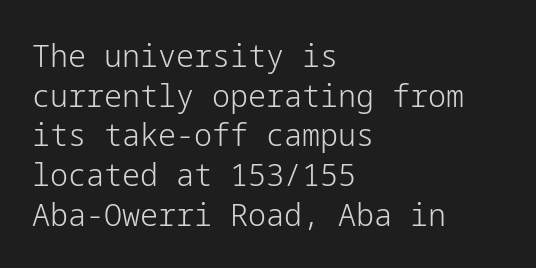
Descenders hang freely into open space. Every stem runs plumb, perpendicular to the baseline. Nope, no serifs anywhere on these letters. Heaviness? Minimal to ordinary, like unemphasized prose.
